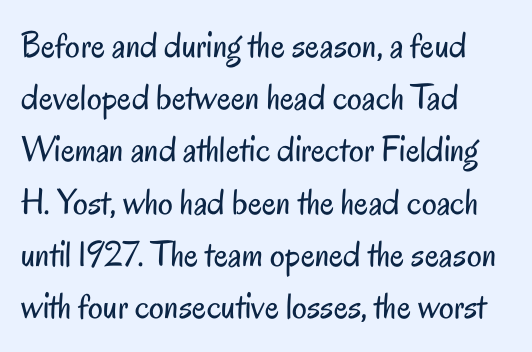
The image shows 37 px regular-weight, condensed sans-serif type, upright; set left-aligned, normal line spacing (1.41x), normal letter spacing, not underlined; low stroke contrast and a small x-height.
